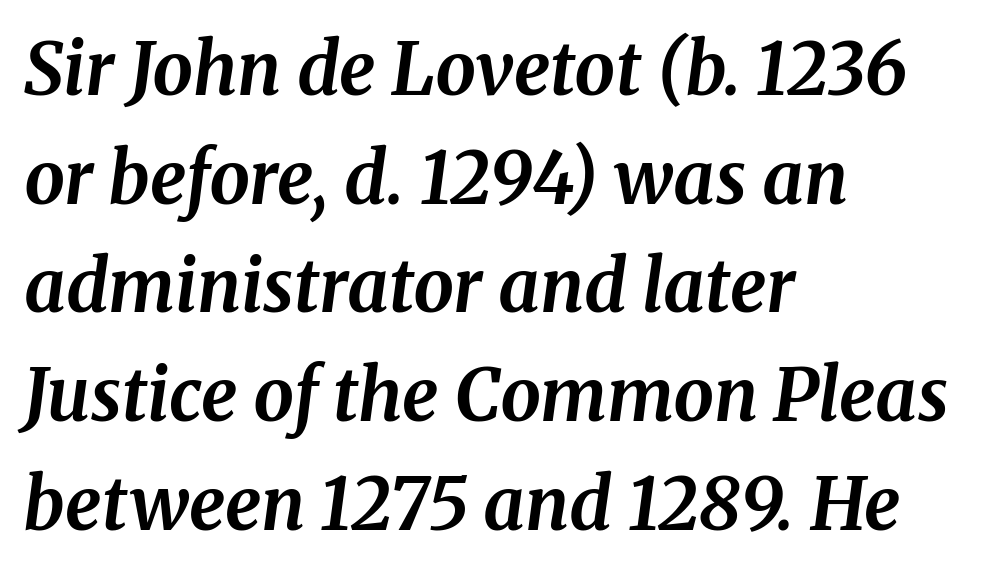
{"serif": "yes", "italic": "yes", "lean": "right", "slant_degrees": 8, "bold": "yes", "weight": "bold", "width": "normal", "stroke_contrast": "medium", "x_height": "medium", "monospaced": "no", "underline": "no", "align": "left", "line_spacing": "normal", "line_spacing_ratio": 1.51, "letter_spacing": "normal", "letter_spacing_em": 0.0, "glyph_px": 72}
